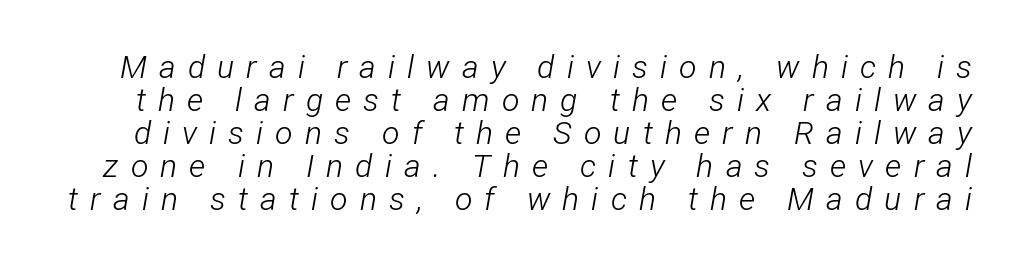
Q: Is the text bold? A: No.
Q: Is the text italic (slanted)? A: Yes, it leans right by about 12 degrees.
Q: Is the text underlined? A: No.
Q: Is the spacing between letters normal or unusually wide? A: Unusually wide.
Q: Is the spacing between lines tight, normal or loose? A: Tight.
Q: Width (condensed, normal, or wide)? A: Condensed.
Q: Stroke contrast? A: Low.
Q: x-height? A: Medium.
Q: Monospaced? A: No.
